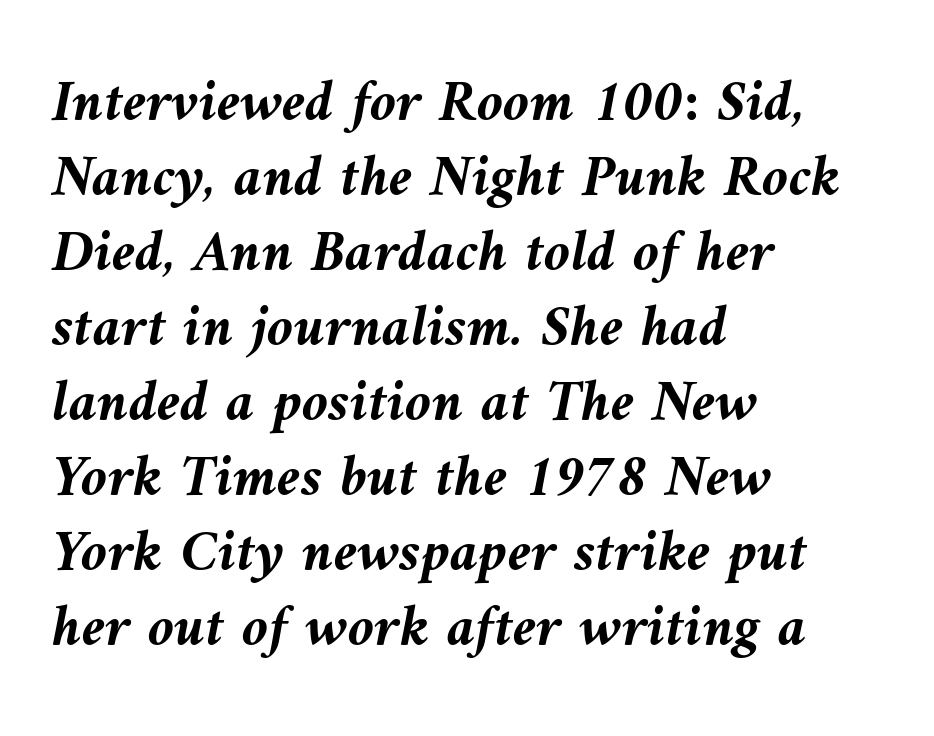
The image shows 60 px semibold type, italic (leaning left); set left-aligned, normal line spacing (1.25x), normal letter spacing, not underlined; medium stroke contrast and a medium x-height.
